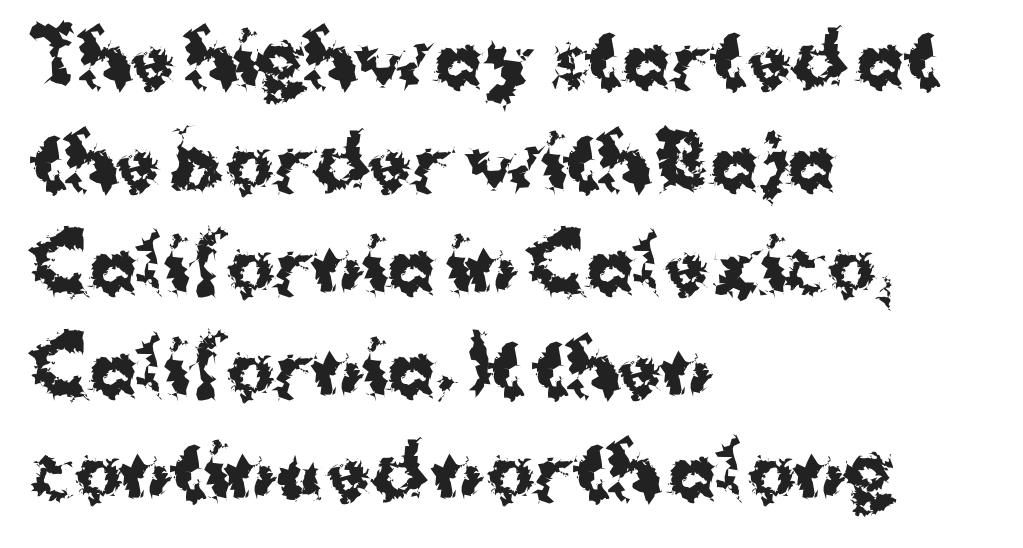
Stroke thickness is high; the sample reads as a true bold. The type family on display is of the sans-serif kind. The passage shown is not underscored anywhere. Notice how the passage keeps a crisp vertical edge on the left only. Honestly, the letter spacing is just normal — you wouldn't notice it.
